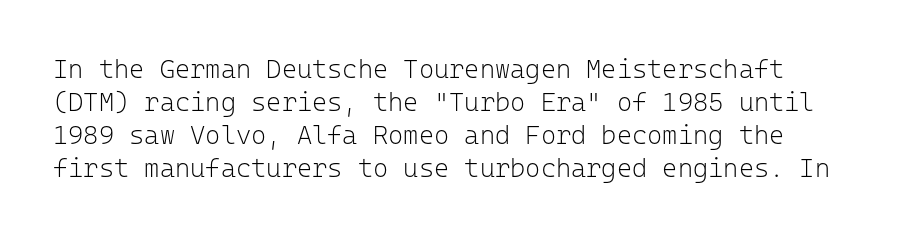
Heaviness? Minimal to ordinary, like unemphasized prose. Letters rest on an invisible, unmarked baseline. The letters sit at their default tracking, neither squeezed nor spread. Posture: straight, roman, zero tilt. A typesetter would call this leading conventional body-copy spacing.
